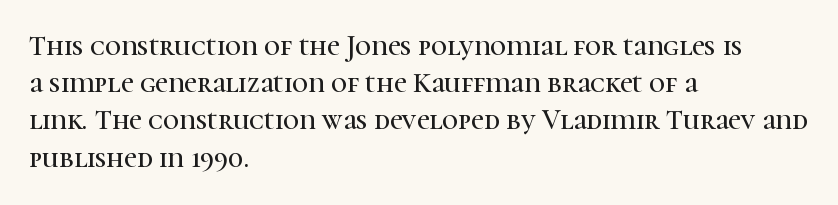
Typeset ragged right — the left edge is the straight one. The lines sit at an ordinary, default distance from one another. The typography opts for an upright posture over an oblique one. The passage shown is not underscored anywhere.
